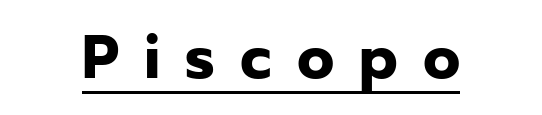
Q: Is the text bold? A: Yes.
Q: Is the text italic (slanted)? A: No, it is upright.
Q: Is the typeface a serif or a sans-serif typeface? A: Sans-serif.
Q: Is the text underlined? A: Yes.
Q: Is the spacing between letters normal or unusually wide? A: Unusually wide.
Q: Width (condensed, normal, or wide)? A: Normal.
Q: Stroke contrast? A: Low.
Q: x-height? A: Medium.
Q: Monospaced? A: No.
